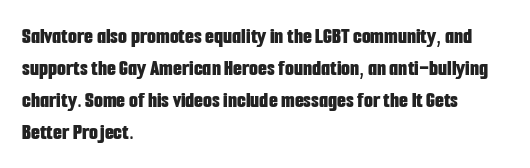
Compared with typical paragraphs, the rows here are spaced about the same. In terms of posture, this sample is upright. You'd pick this weight for a headline — it's a proper bold. Typeset ragged right — the left edge is the straight one.
